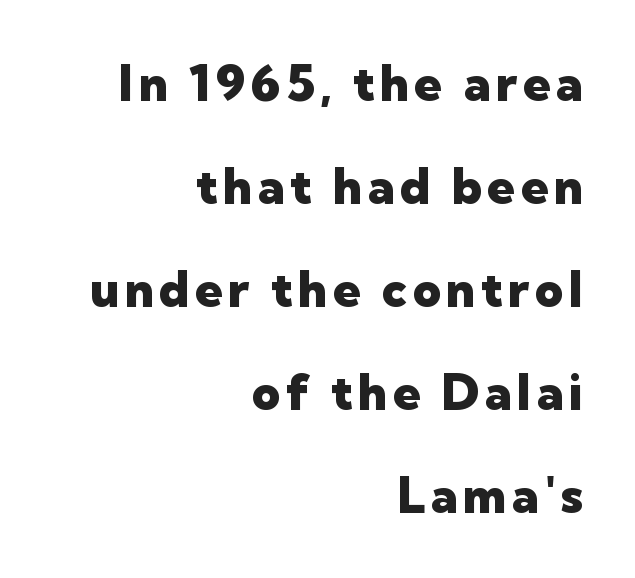
{"serif": "no", "italic": "no", "bold": "yes", "weight": "heavy", "width": "normal", "stroke_contrast": "low", "x_height": "medium", "monospaced": "no", "underline": "no", "align": "right", "line_spacing": "loose", "line_spacing_ratio": 2.1, "glyph_px": 49}
